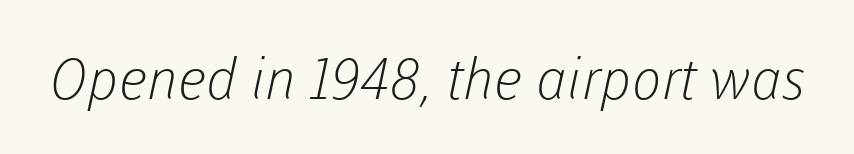
{"serif": "no", "bold": "no", "weight": "light", "width": "normal", "stroke_contrast": "low", "x_height": "medium", "monospaced": "no", "underline": "no", "letter_spacing": "normal", "letter_spacing_em": 0.0, "glyph_px": 57}
